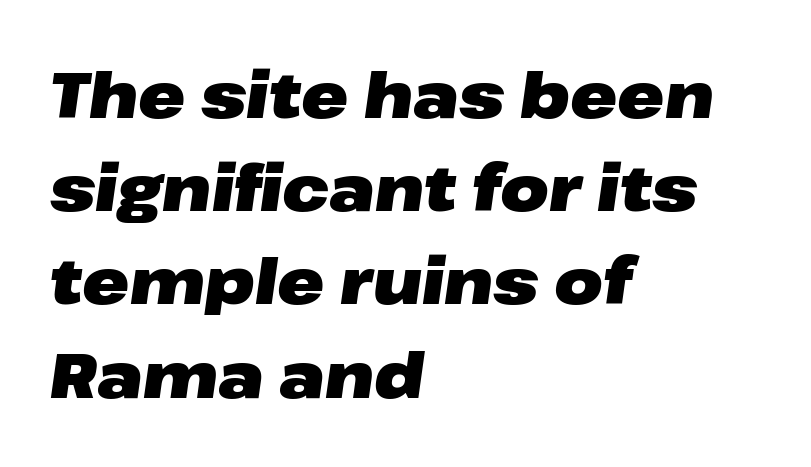
The image shows 63 px heavy, wide type, italic (leaning right); set left-aligned, normal line spacing (1.48x), normal letter spacing, not underlined; low stroke contrast and a medium x-height.
